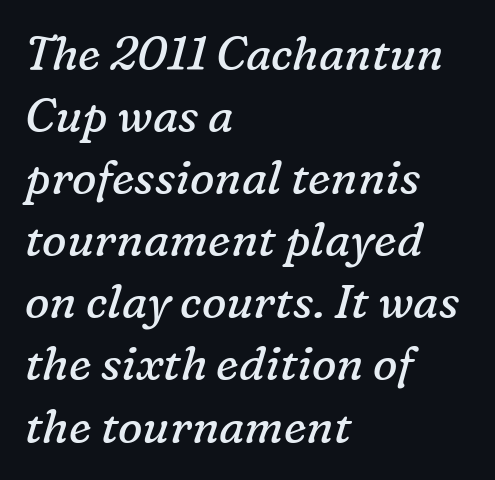
The image shows 46 px regular-weight serif type, italic (leaning right); set left-aligned, normal line spacing (1.35x), normal letter spacing, not underlined; low stroke contrast and a medium x-height.
